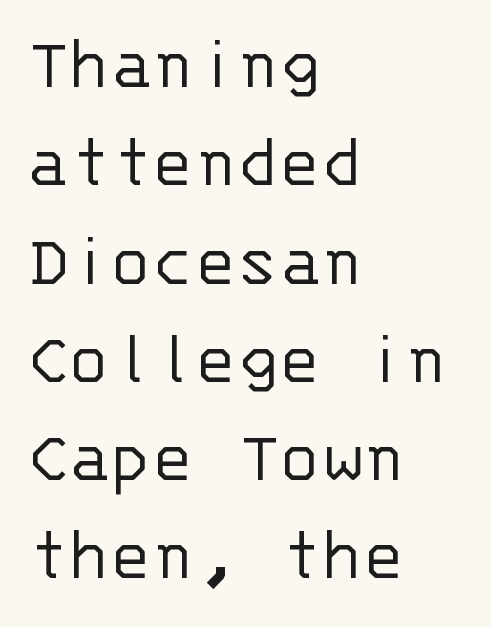
The image shows 78 px light sans-serif type, upright, monospaced; set left-aligned, normal line spacing (1.26x), normal letter spacing, not underlined; low stroke contrast and a large x-height.
